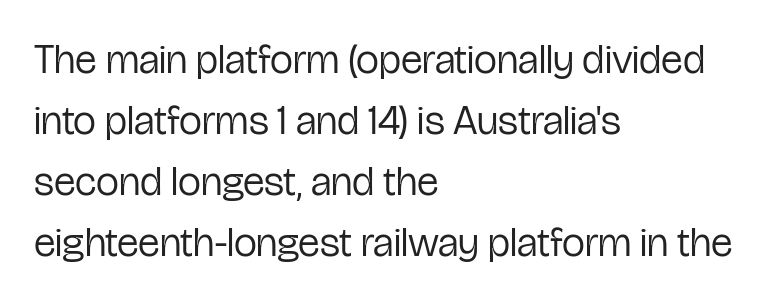
Q: Is the text bold? A: No.
Q: Is the text italic (slanted)? A: No, it is upright.
Q: Is the typeface a serif or a sans-serif typeface? A: Sans-serif.
Q: Is the text underlined? A: No.
Q: How is the paragraph aligned? A: Left-aligned.
Q: Is the spacing between letters normal or unusually wide? A: Normal.
Q: Is the spacing between lines tight, normal or loose? A: Normal.
Q: Width (condensed, normal, or wide)? A: Condensed.
Q: Stroke contrast? A: Low.
Q: x-height? A: Medium.
Q: Monospaced? A: No.
